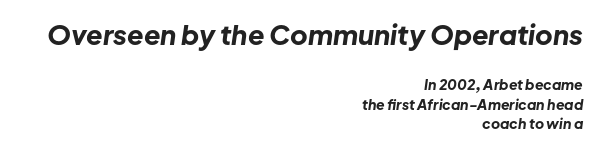
Line spacing here is normal. Descenders hang freely into open space. The characters look thick and weighty, a clear bold. Observe the lean: these are italic letterforms. The lines in this sample share a right terminus and differ only in where they begin. Which of the two is more prominent by size? The first, at the top.
